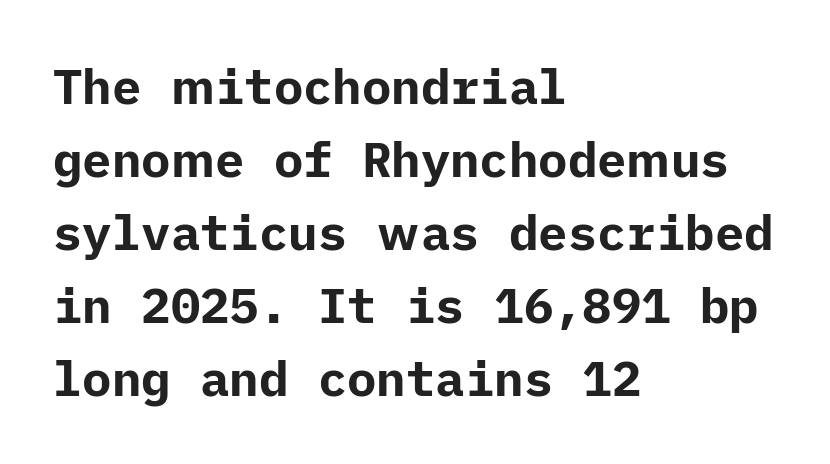
Typographic density is high because the face is bold. Quick note: not italic, upright. Successive baselines arrive at the customary interval. The passage shown has conventional tracking throughout. Any mark beneath the type? The region is blank.
